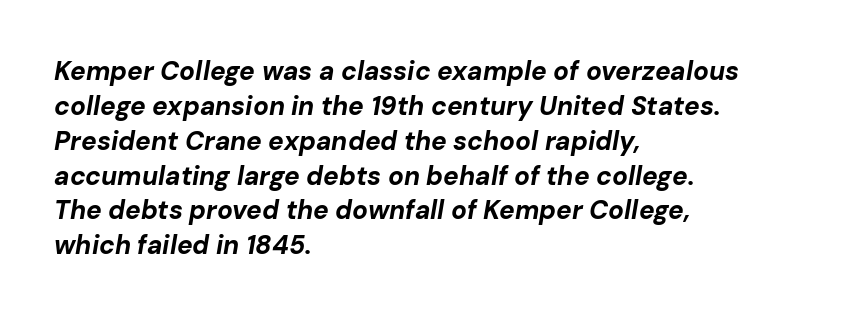
Q: Is the text bold? A: Yes.
Q: Is the text italic (slanted)? A: Yes, it leans right by about 10 degrees.
Q: Is the text underlined? A: No.
Q: How is the paragraph aligned? A: Left-aligned.
Q: Is the spacing between letters normal or unusually wide? A: Normal.
Q: Is the spacing between lines tight, normal or loose? A: Normal.
